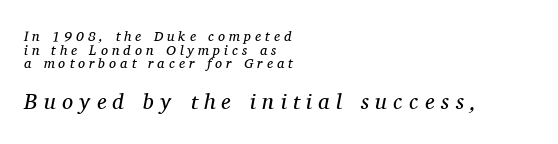
The image shows 22 px text type, italic (leaning right); set left-aligned, tight line spacing (0.97x), unusually wide letter spacing (+0.29 em), not underlined; the second (bottom) block is 1.57x larger.
